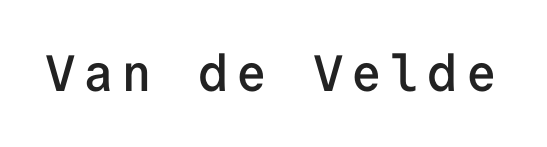
Italic? Not at all — the glyphs are vertical. Underline: absent. The glyphs have the mass of a demibold cut, below bold. The face used here is monospaced, like something from a code editor. Letterform terminals end flat and unadorned throughout the passage.
